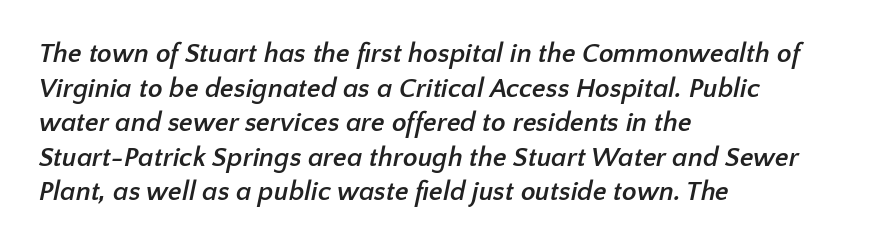
The image shows 27 px bold type; set left-aligned, normal line spacing (1.28x), normal letter spacing, not underlined.
